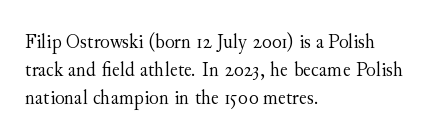
Normally led — the rows are evenly, conventionally spaced. Underlining? Definitely not there. The axis of the letterforms is exactly vertical. The passage is arranged the way most books set body copy — flush left. Default kerning and tracking; the words read as compact shapes.
